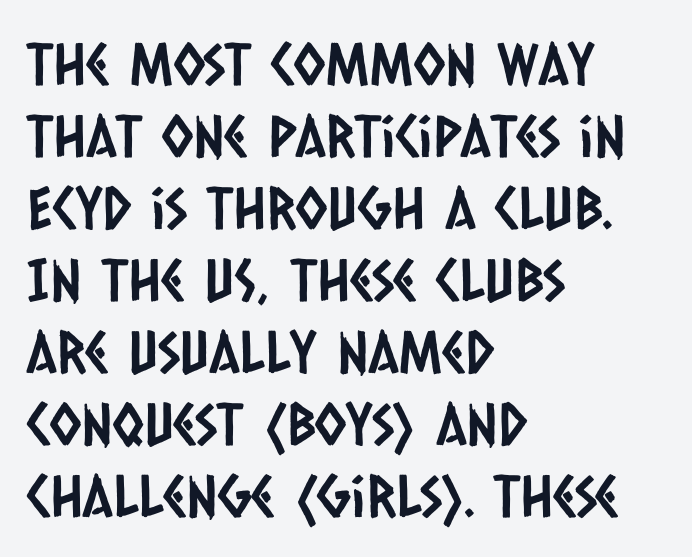
Compared with a centered layout, this one pins lines to the left instead. Varying glyph widths throughout — classic text-font behaviour. A clean baseline with only descenders dipping below it. The letterforms sit shoulder to shoulder at normal distance. The characters display no serif detailing; their extremities are plain.
